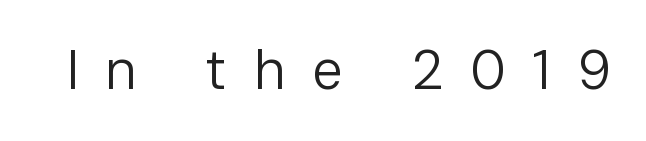
The image shows 55 px regular-weight sans-serif type, upright; set unusually wide letter spacing (+0.48 em), not underlined; low stroke contrast and a medium x-height.
